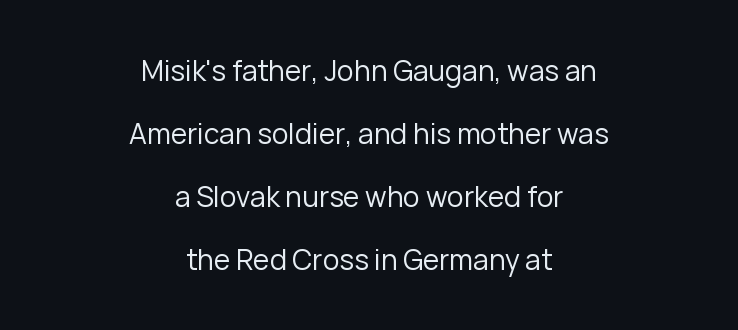
Q: Is the text bold? A: No.
Q: Is the text italic (slanted)? A: No, it is upright.
Q: Is the typeface a serif or a sans-serif typeface? A: Sans-serif.
Q: Is the text underlined? A: No.
Q: How is the paragraph aligned? A: Centered.
Q: Is the spacing between letters normal or unusually wide? A: Normal.
Q: Is the spacing between lines tight, normal or loose? A: Loose.
Q: Width (condensed, normal, or wide)? A: Normal.
Q: Stroke contrast? A: Low.
Q: x-height? A: Medium.
Q: Monospaced? A: No.
